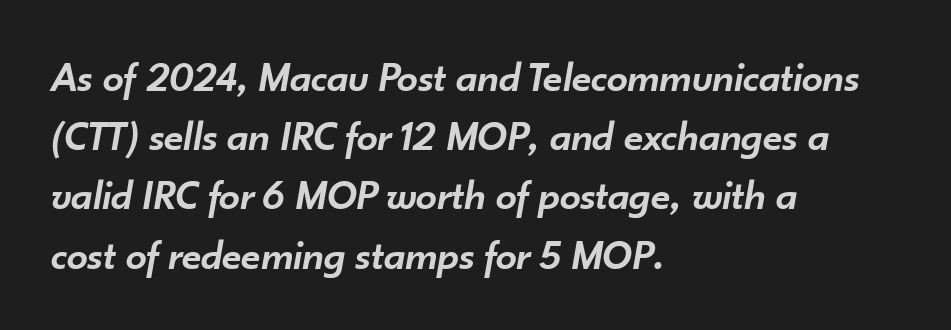
Check the space under the baseline: it is left empty. You could not count columns in this text — the font is proportionally spaced. A typesetter would mark this as italic. A classic flush-left, rag-right setting is used for this passage.
